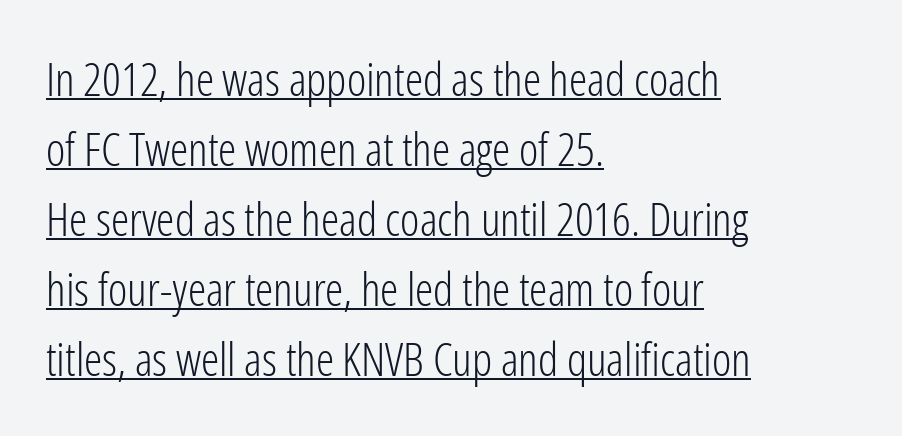
The image shows 46 px light, condensed sans-serif type, upright; set left-aligned, normal line spacing (1.52x), normal letter spacing, underlined; low stroke contrast and a medium x-height.
